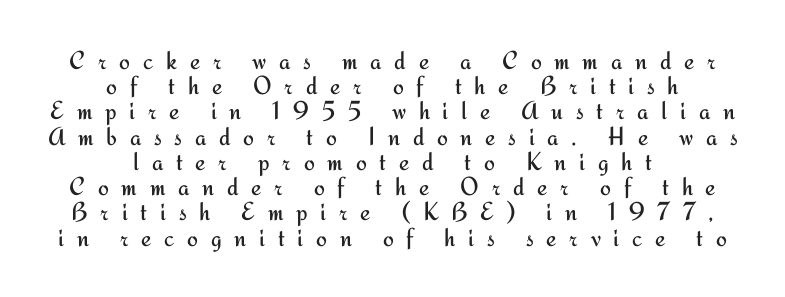
Q: Is the text bold? A: No.
Q: Is the text italic (slanted)? A: No, it is upright.
Q: Is the text underlined? A: No.
Q: How is the paragraph aligned? A: Centered.
Q: Is the spacing between letters normal or unusually wide? A: Unusually wide.
Q: Is the spacing between lines tight, normal or loose? A: Tight.
